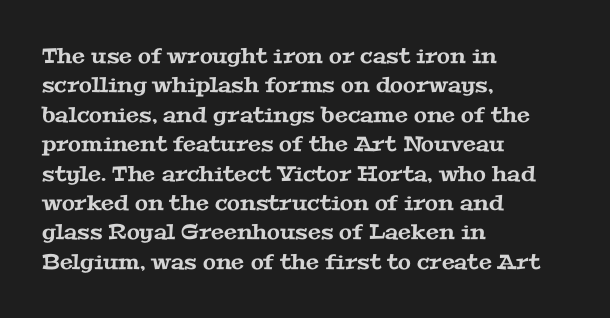
The image shows 21 px text type; set left-aligned, normal line spacing (1.4x), normal letter spacing, not underlined.
